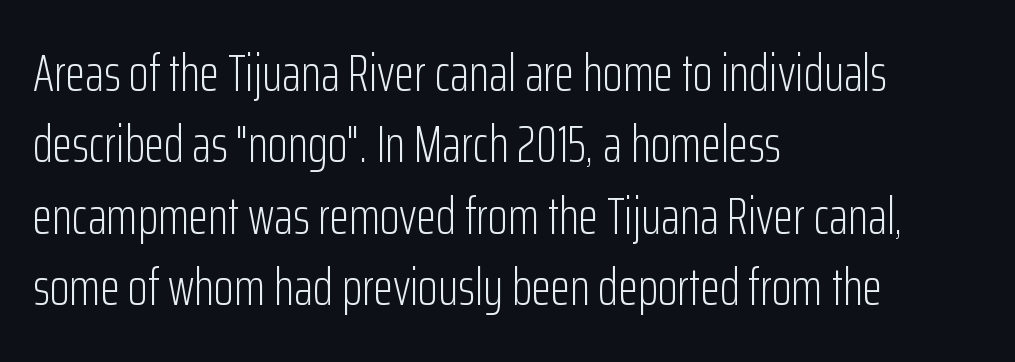
Spacing between characters is what you'd get straight out of the box. Posture: straight, roman, zero tilt. The gap between lines stays unmarked. Is this a fixed-width face? No — the glyphs have proportional, varying widths.
